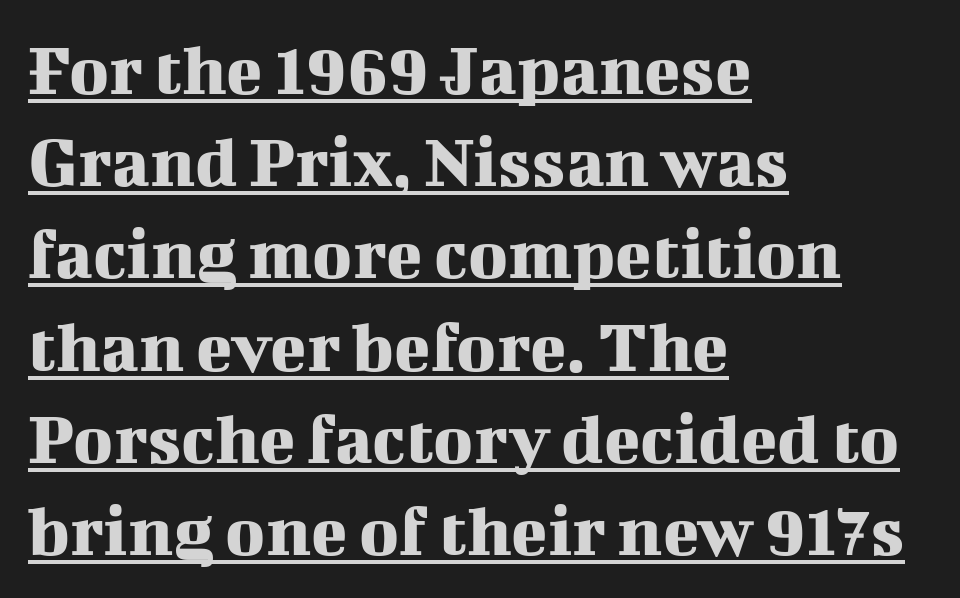
The image shows 75 px serif type, upright; set left-aligned, line spacing 1.23x, normal letter spacing, underlined; medium stroke contrast and a medium x-height.
